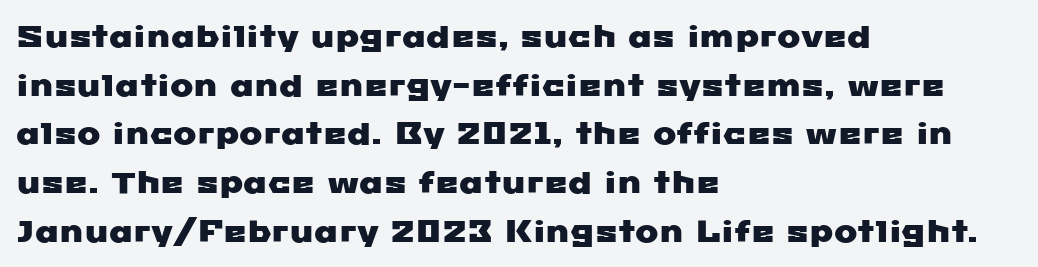
The image shows 31 px wide sans-serif type; set left-aligned, normal line spacing (1.57x), normal letter spacing, not underlined; low stroke contrast and a medium x-height.
